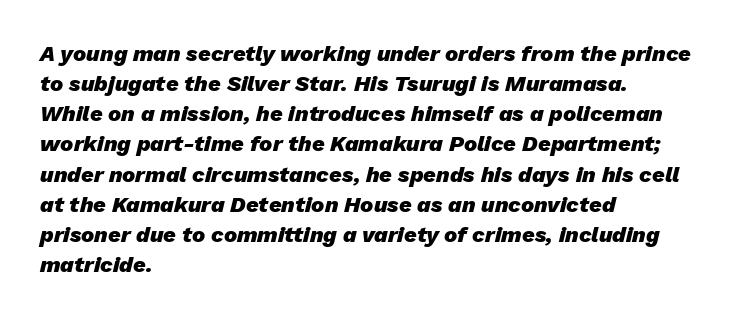
The image shows 22 px bold type, italic (leaning right); set left-aligned, normal line spacing (1.37x), normal letter spacing, not underlined.
